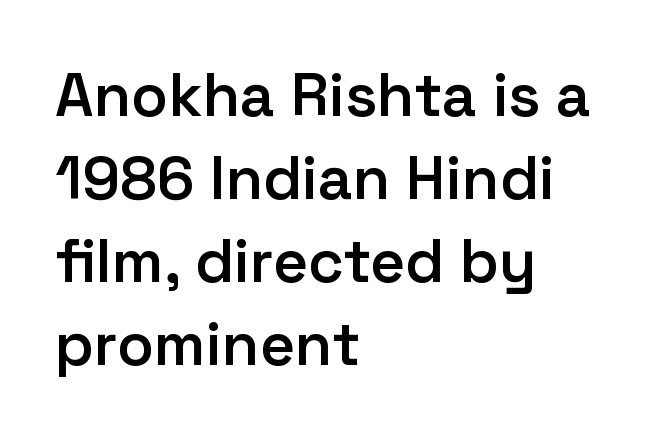
Q: Is the text bold? A: Semi-bold.
Q: Is the text italic (slanted)? A: No, it is upright.
Q: Is the typeface a serif or a sans-serif typeface? A: Sans-serif.
Q: Is the text underlined? A: No.
Q: How is the paragraph aligned? A: Left-aligned.
Q: Is the spacing between letters normal or unusually wide? A: Normal.
Q: Is the spacing between lines tight, normal or loose? A: Normal.
Q: Width (condensed, normal, or wide)? A: Normal.
Q: Stroke contrast? A: Low.
Q: x-height? A: Medium.
Q: Monospaced? A: No.
